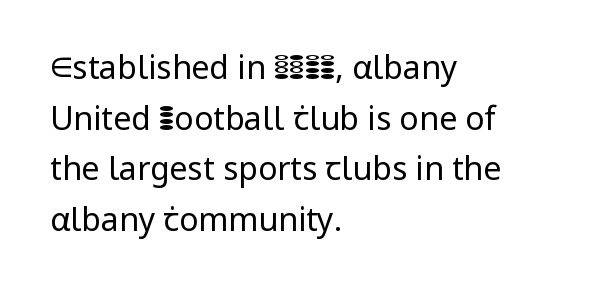
This sample has the flowing, uneven cadence of proportional lettering. Compared with typical paragraphs, the rows here are spaced about the same. A typesetter would call this zero additional tracking. No extra ink here — the face is not bold.
